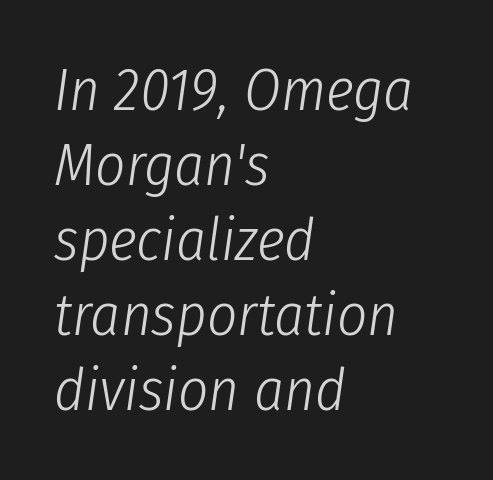
Q: Is the text bold? A: No.
Q: Is the text italic (slanted)? A: Yes, it leans right by about 8 degrees.
Q: Is the text underlined? A: No.
Q: How is the paragraph aligned? A: Left-aligned.
Q: Is the spacing between letters normal or unusually wide? A: Normal.
Q: Is the spacing between lines tight, normal or loose? A: Normal.
Q: Width (condensed, normal, or wide)? A: Condensed.
Q: Stroke contrast? A: Low.
Q: x-height? A: Medium.
Q: Monospaced? A: No.
